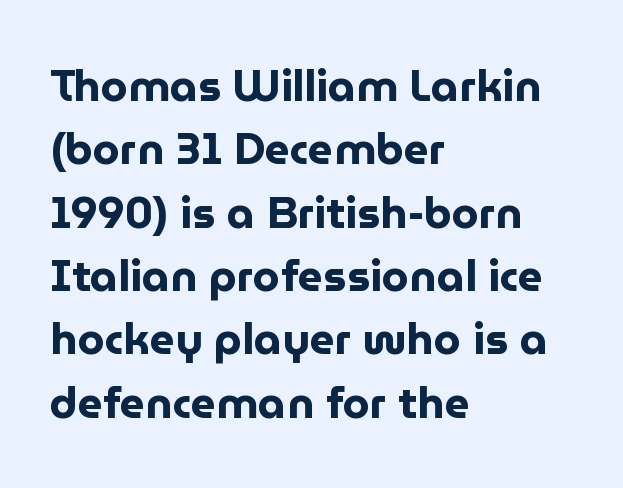
Where is the straight margin? On the left. The lettering holds an erect, upright posture throughout. Note the varied advance widths — an 'i' is clearly narrower than an 'm'. The space beneath each line is pristine and unruled. Check where the strokes stop: nothing finishes them off — pure sans.
